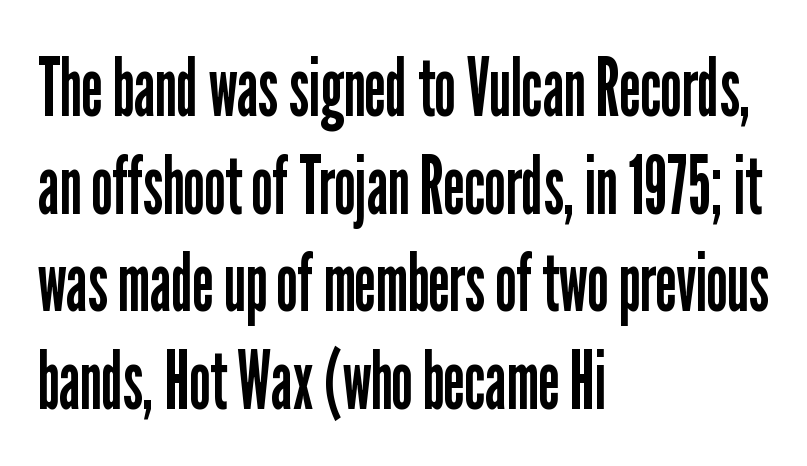
The image shows 80 px regular-weight, condensed sans-serif type, upright; set left-aligned, line spacing 1.22x, normal letter spacing, not underlined; low stroke contrast and a medium x-height.
